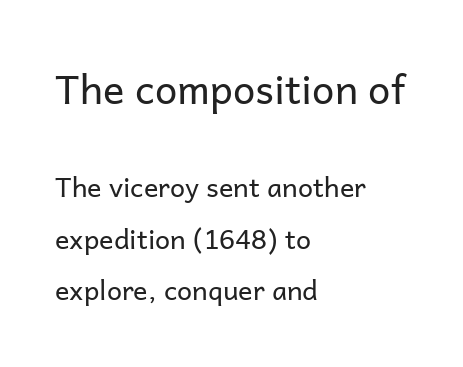
The image shows 40 px regular-weight sans-serif type, upright; set left-aligned, loose line spacing (1.92x), normal letter spacing, not underlined; the first (top) block is 1.48x larger; low stroke contrast and a medium x-height.
